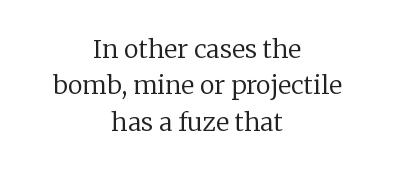
{"italic": "no", "bold": "no", "underline": "no", "align": "center", "line_spacing": "normal", "line_spacing_ratio": 1.46, "letter_spacing": "normal", "letter_spacing_em": 0.0, "glyph_px": 25}
